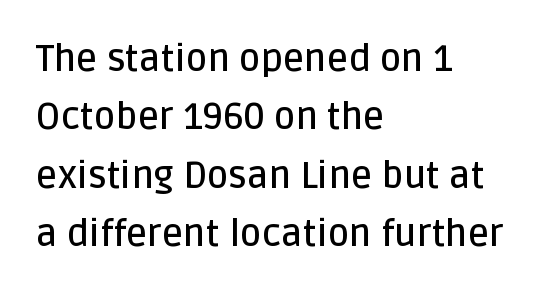
{"serif": "no", "italic": "no", "bold": "semi", "weight": "semibold", "width": "normal", "stroke_contrast": "low", "x_height": "large", "monospaced": "no", "underline": "no", "align": "left", "line_spacing": "normal", "line_spacing_ratio": 1.58, "letter_spacing": "normal", "letter_spacing_em": 0.0, "glyph_px": 37}
